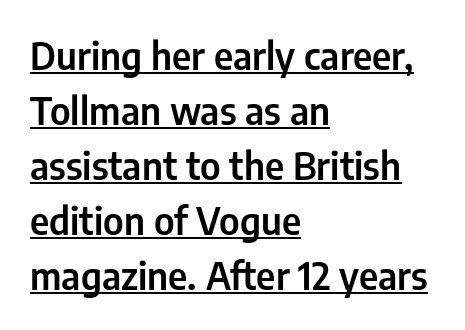
The image shows 38 px condensed sans-serif type, upright; set left-aligned, normal line spacing (1.45x), normal letter spacing, underlined; low stroke contrast and a medium x-height.
